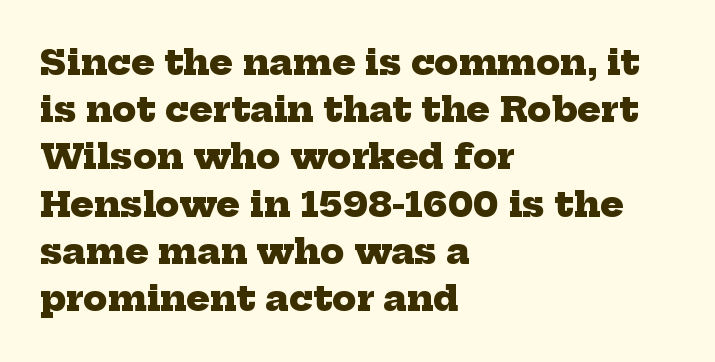
{"serif": "yes", "bold": "yes", "weight": "heavy", "width": "normal", "stroke_contrast": "low", "x_height": "medium", "monospaced": "no", "underline": "no", "align": "left", "line_spacing": "normal", "line_spacing_ratio": 1.35, "letter_spacing": "normal", "letter_spacing_em": 0.0, "glyph_px": 35}
